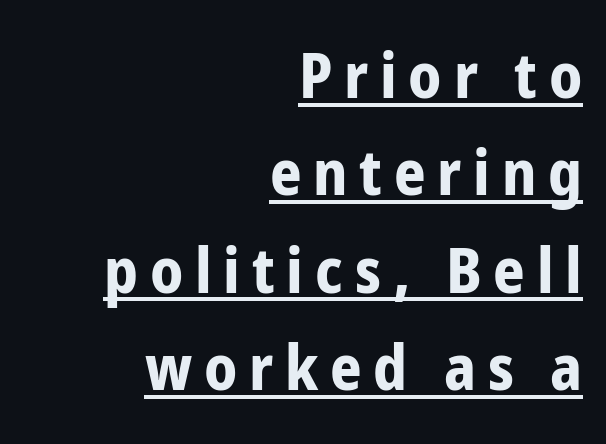
{"serif": "no", "italic": "no", "bold": "yes", "weight": "bold", "width": "condensed", "stroke_contrast": "low", "x_height": "medium", "monospaced": "no", "underline": "yes", "align": "right", "line_spacing": "normal", "line_spacing_ratio": 1.57, "glyph_px": 62}
